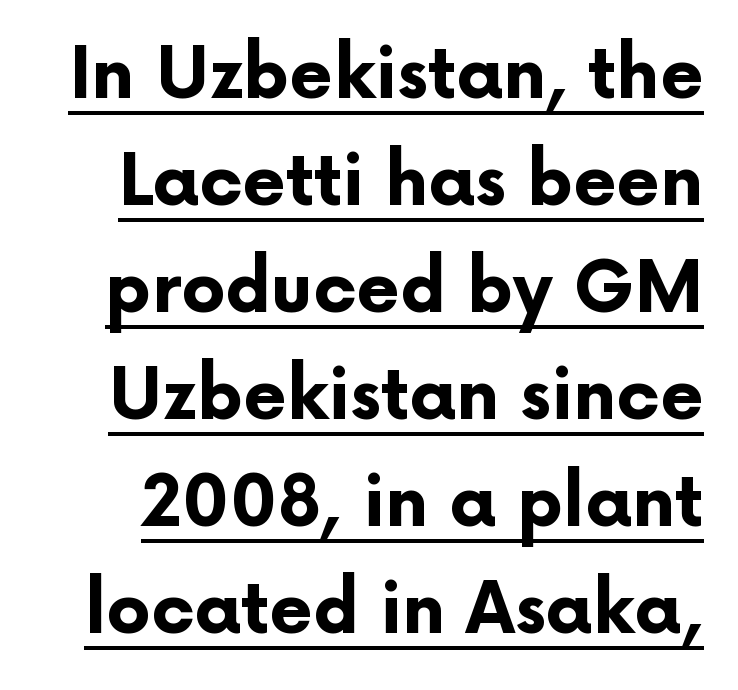
{"serif": "no", "italic": "no", "bold": "yes", "weight": "bold", "width": "normal", "stroke_contrast": "low", "x_height": "medium", "monospaced": "no", "underline": "yes", "line_spacing": "normal", "line_spacing_ratio": 1.53, "letter_spacing": "normal", "letter_spacing_em": 0.0, "glyph_px": 70}
